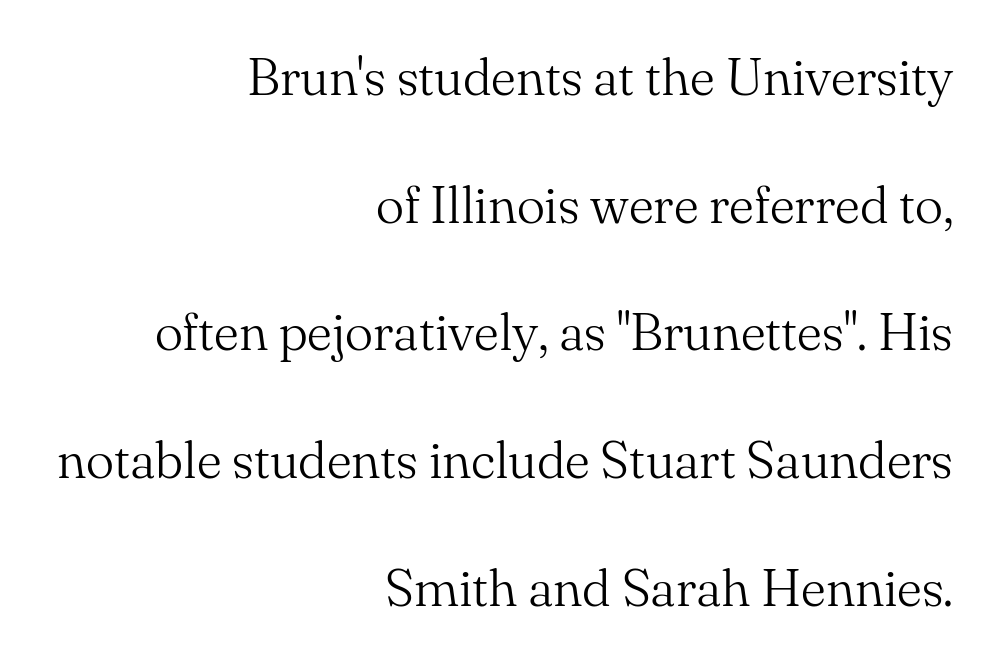
{"serif": "yes", "italic": "no", "bold": "no", "weight": "light", "width": "normal", "stroke_contrast": "medium", "x_height": "small", "monospaced": "no", "underline": "no", "align": "right", "line_spacing": "loose", "line_spacing_ratio": 2.41, "letter_spacing": "normal", "letter_spacing_em": 0.0, "glyph_px": 53}
